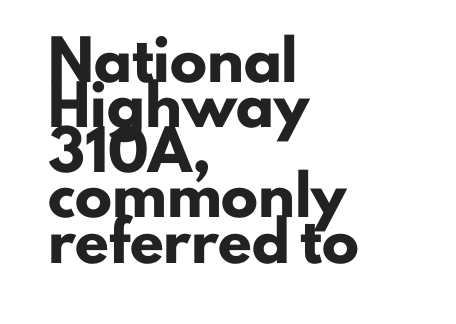
{"serif": "no", "italic": "no", "bold": "yes", "weight": "heavy", "width": "normal", "stroke_contrast": "low", "x_height": "small", "monospaced": "no", "underline": "no", "align": "left", "line_spacing_ratio": 1.22, "letter_spacing": "normal", "letter_spacing_em": 0.0, "glyph_px": 37}
